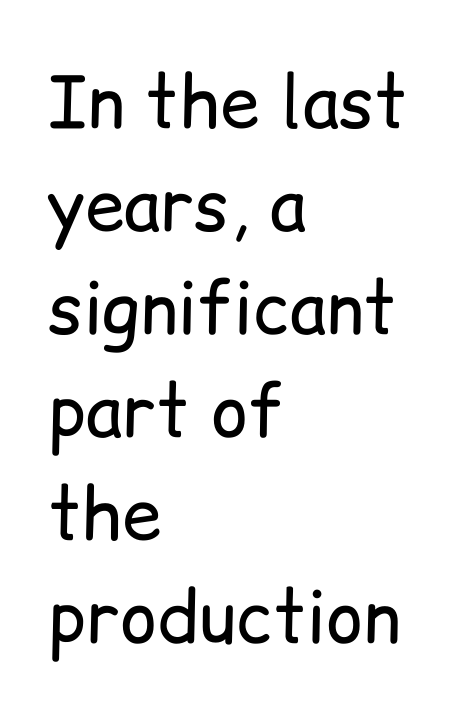
The image shows 71 px regular-weight sans-serif type, upright; set left-aligned, normal line spacing (1.45x), normal letter spacing, not underlined; low stroke contrast and a medium x-height.
